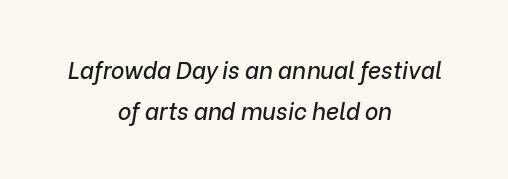
Q: Is the text italic (slanted)? A: Yes, it leans right by about 9 degrees.
Q: Is the text underlined? A: No.
Q: How is the paragraph aligned? A: Centered.
Q: Is the spacing between letters normal or unusually wide? A: Normal.
